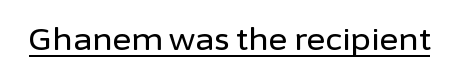
{"serif": "no", "italic": "no", "width": "normal", "stroke_contrast": "low", "x_height": "medium", "monospaced": "no", "underline": "yes", "letter_spacing": "normal", "letter_spacing_em": 0.0, "glyph_px": 29}
